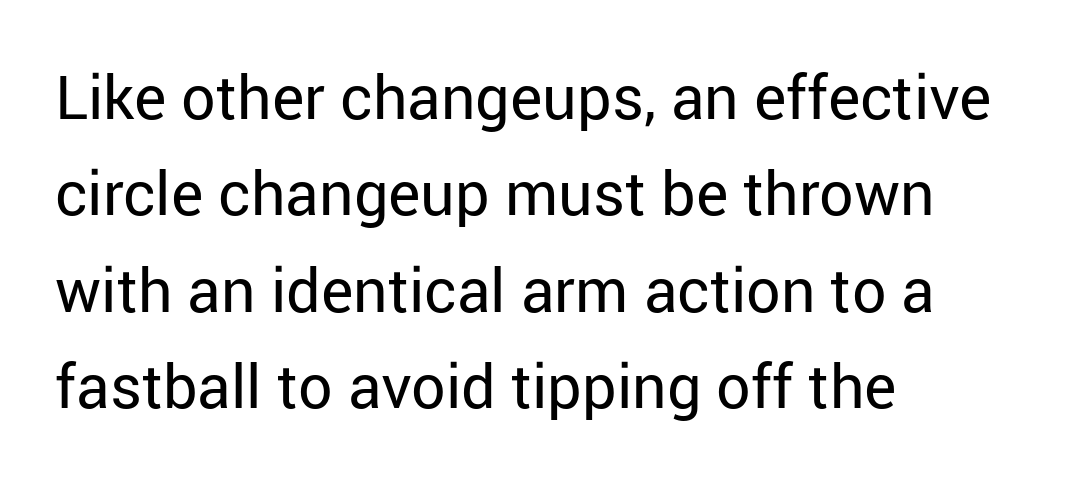
The image shows 61 px regular-weight sans-serif type, upright; set left-aligned, normal line spacing (1.58x), normal letter spacing, not underlined; low stroke contrast and a medium x-height.
